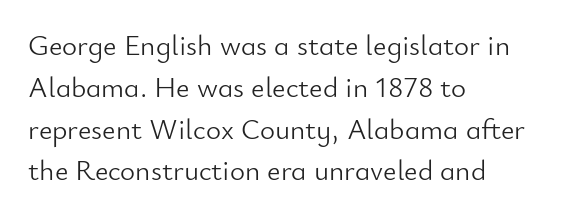
{"serif": "no", "italic": "no", "bold": "no", "weight": "light", "width": "normal", "stroke_contrast": "low", "x_height": "small", "monospaced": "no", "underline": "no", "align": "left", "line_spacing": "normal", "line_spacing_ratio": 1.44, "letter_spacing": "normal", "letter_spacing_em": 0.0, "glyph_px": 29}
